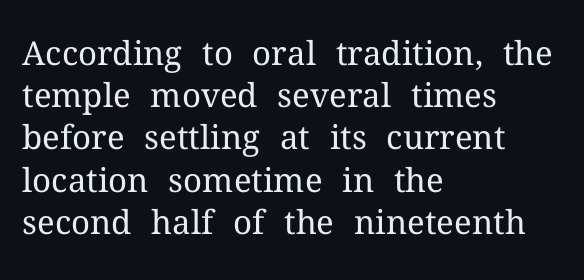
{"serif": "yes", "italic": "no", "bold": "no", "weight": "regular", "width": "normal", "stroke_contrast": "medium", "x_height": "medium", "monospaced": "no", "underline": "no", "align": "left", "line_spacing": "normal", "line_spacing_ratio": 1.28, "letter_spacing": "normal", "letter_spacing_em": 0.0, "glyph_px": 33}
